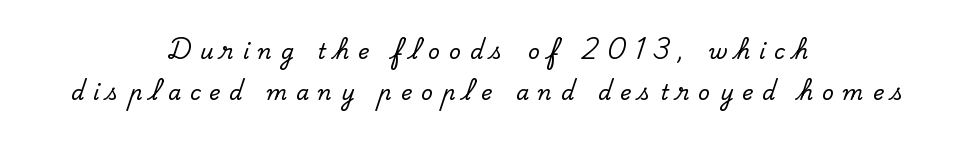
{"underline": "no", "align": "center", "line_spacing": "loose", "line_spacing_ratio": 1.97, "letter_spacing": "wide", "letter_spacing_em": 0.42, "glyph_px": 21}
